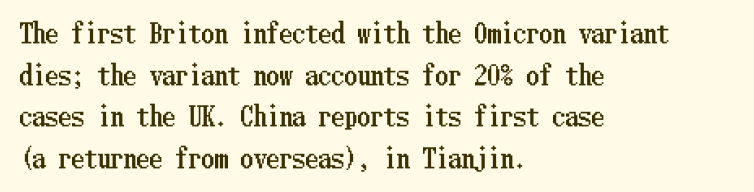
The image shows 26 px text type, upright; set left-aligned, normal line spacing (1.6x), normal letter spacing, not underlined.
